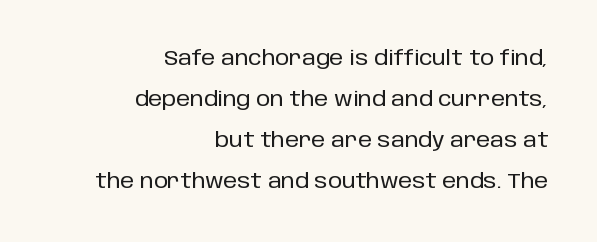
The image shows 20 px text type, upright; set right-aligned, loose line spacing (2.05x), normal letter spacing, not underlined.
